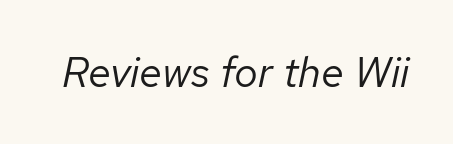
Think standard paragraph weight, or any step lighter than that. Every character sits at an angle, as italics do. How are the letters spaced? Ordinarily, with no added tracking. Do the characters align in a grid? No, the font is proportional. Unmarked baselines from the first word to the last.
